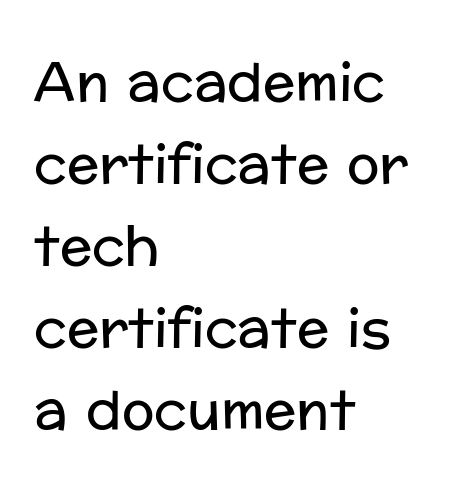
The image shows 54 px regular-weight sans-serif type, upright; set left-aligned, normal line spacing (1.52x), normal letter spacing, not underlined; low stroke contrast and a medium x-height.
